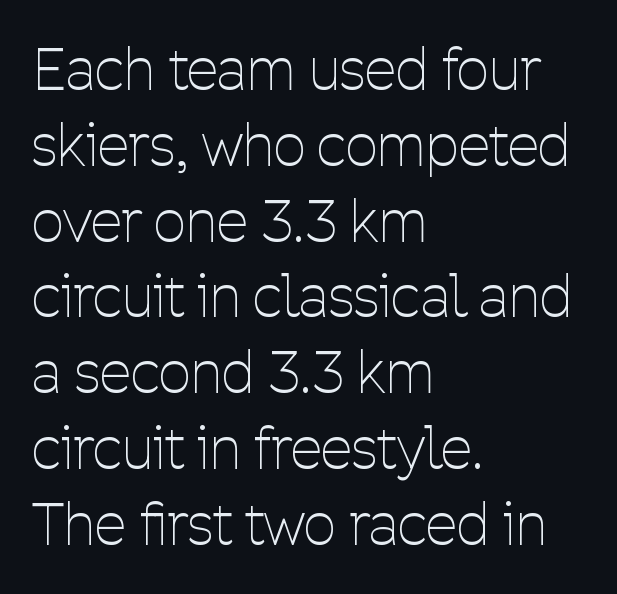
Q: Is the text bold? A: No.
Q: Is the text italic (slanted)? A: No, it is upright.
Q: Is the typeface a serif or a sans-serif typeface? A: Sans-serif.
Q: Is the text underlined? A: No.
Q: How is the paragraph aligned? A: Left-aligned.
Q: Is the spacing between letters normal or unusually wide? A: Normal.
Q: Is the spacing between lines tight, normal or loose? A: Normal.
Q: Width (condensed, normal, or wide)? A: Condensed.
Q: Stroke contrast? A: Low.
Q: x-height? A: Medium.
Q: Monospaced? A: No.
